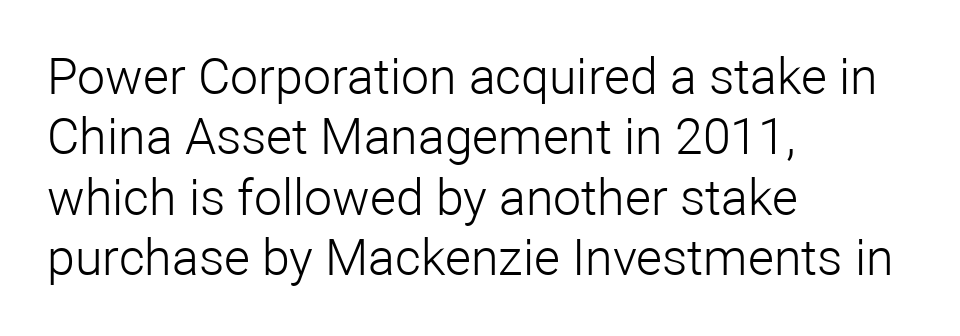
Q: Is the text bold? A: No.
Q: Is the text italic (slanted)? A: No, it is upright.
Q: Is the typeface a serif or a sans-serif typeface? A: Sans-serif.
Q: Is the text underlined? A: No.
Q: How is the paragraph aligned? A: Left-aligned.
Q: Is the spacing between letters normal or unusually wide? A: Normal.
Q: Width (condensed, normal, or wide)? A: Normal.
Q: Stroke contrast? A: Low.
Q: x-height? A: Medium.
Q: Monospaced? A: No.
